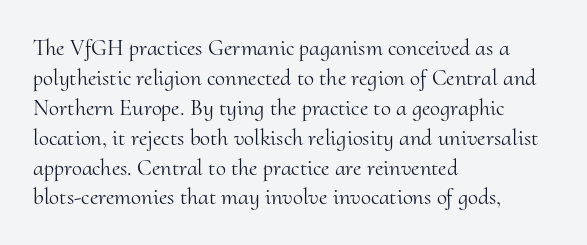
The image shows 23 px text type, upright; set left-aligned, normal line spacing (1.3x), normal letter spacing, not underlined.
